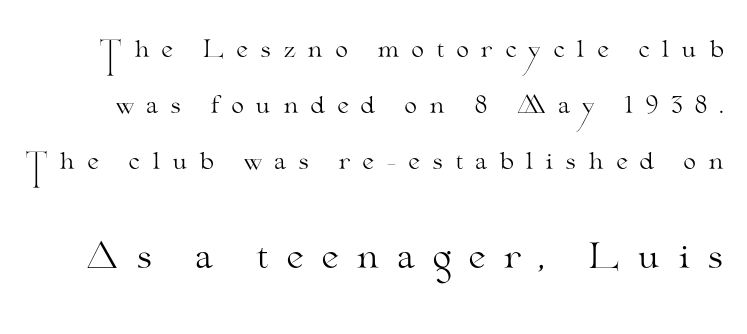
Q: Is the text bold? A: No.
Q: Is the text italic (slanted)? A: No, it is upright.
Q: Is the typeface a serif or a sans-serif typeface? A: Serif.
Q: Is the text underlined? A: No.
Q: Is the spacing between letters normal or unusually wide? A: Unusually wide.
Q: Is the spacing between lines tight, normal or loose? A: Loose.
Q: Which block of text is set in a larger size, the first (top) or the second (bottom)? A: The second (bottom) one.
Q: Width (condensed, normal, or wide)? A: Wide.
Q: Stroke contrast? A: Medium.
Q: x-height? A: Small.
Q: Monospaced? A: No.
